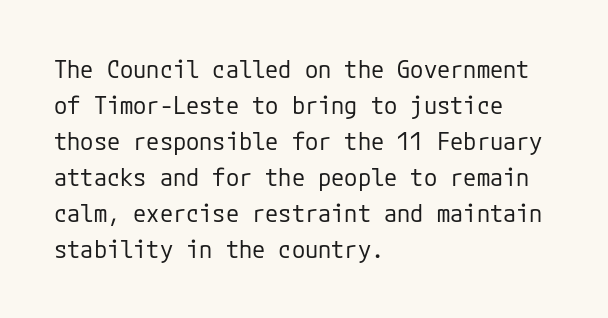
{"italic": "no", "bold": "no", "underline": "no", "align": "left", "line_spacing": "normal", "line_spacing_ratio": 1.5, "letter_spacing": "normal", "letter_spacing_em": 0.0, "glyph_px": 24}
